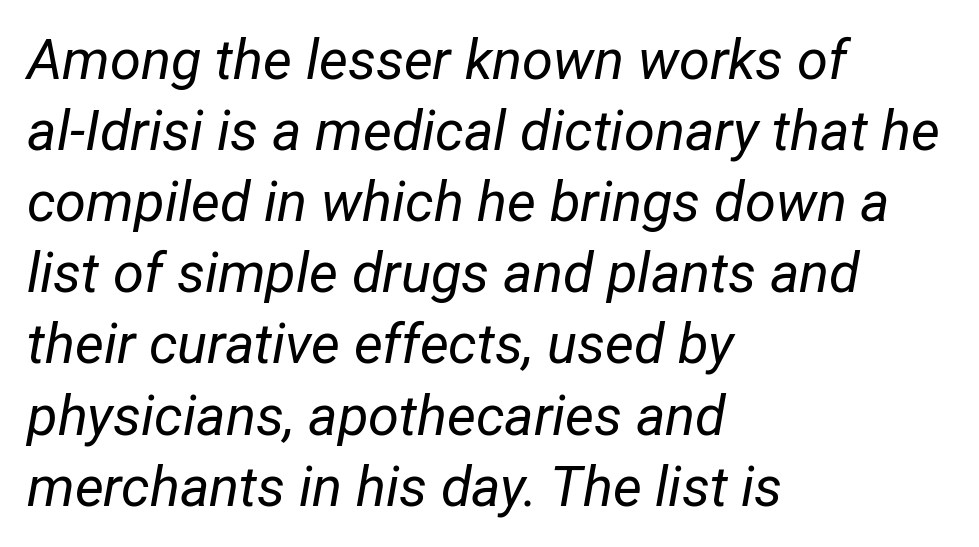
{"italic": "yes", "lean": "right", "slant_degrees": 12, "bold": "no", "weight": "regular", "width": "condensed", "stroke_contrast": "low", "x_height": "medium", "monospaced": "no", "underline": "no", "align": "left", "line_spacing": "normal", "line_spacing_ratio": 1.27, "letter_spacing": "normal", "letter_spacing_em": 0.0, "glyph_px": 56}
